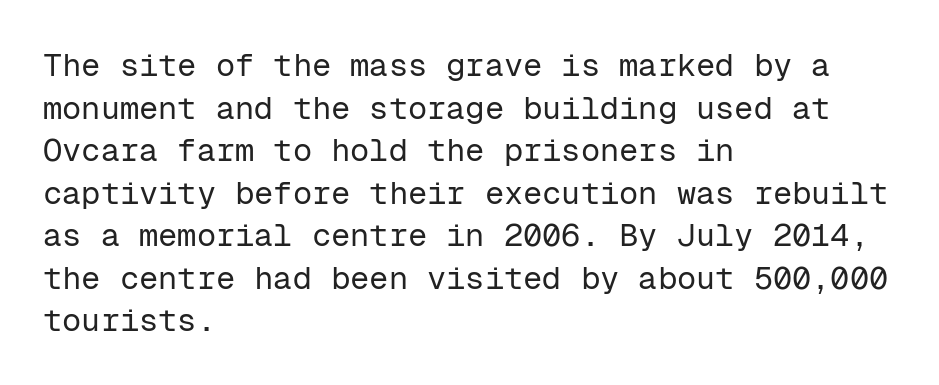
{"serif": "no", "italic": "no", "bold": "no", "weight": "regular", "width": "normal", "stroke_contrast": "low", "x_height": "medium", "monospaced": "yes", "underline": "no", "align": "left", "line_spacing": "normal", "line_spacing_ratio": 1.33, "letter_spacing": "normal", "letter_spacing_em": 0.0, "glyph_px": 32}
